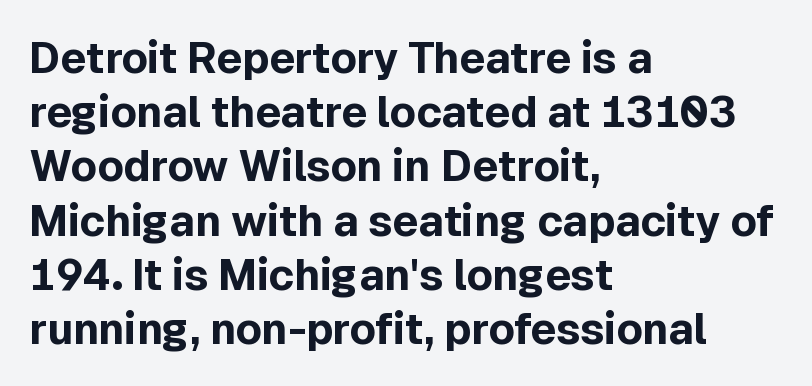
The face used here is a sans, in the tradition of grotesques and geometrics. Style check: upright. You could not count columns in this text — the font is proportionally spaced. Underlining? Definitely not there.
